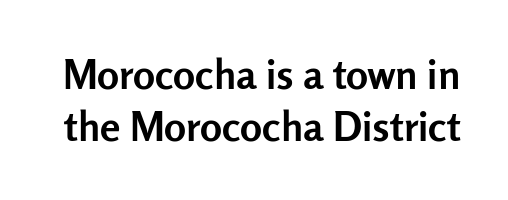
Looks like regular typesetting: each glyph gets only the width it needs. What's the leading like? Ordinary, nothing unusual. Are there feet on the stems? There aren't — it's a sans. Vertical strokes here are truly vertical.
